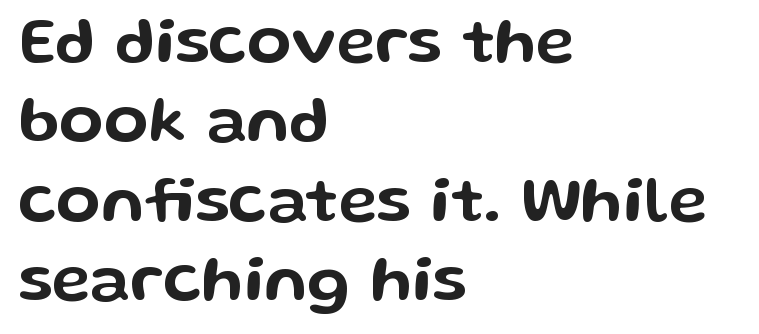
The tracking reads as untouched default to a designer's eye. Is this a sans? Yes — the strokes have no serifs. Proportional: the letters do not fall into vertical columns. The lettering holds an erect, upright posture throughout. All the whitespace from short lines collects on the right. Plain, unruled lines of type.
